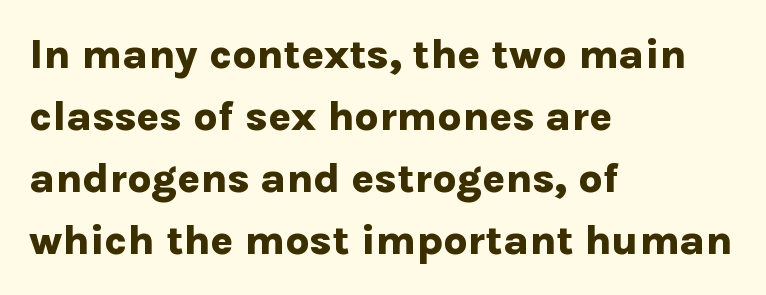
{"serif": "no", "italic": "no", "bold": "yes", "weight": "bold", "width": "normal", "stroke_contrast": "low", "x_height": "medium", "monospaced": "no", "underline": "no", "align": "left", "line_spacing": "normal", "line_spacing_ratio": 1.48, "letter_spacing": "normal", "letter_spacing_em": 0.0, "glyph_px": 42}
